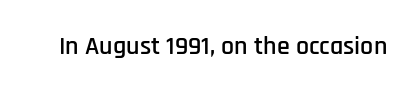
The image shows 26 px text type, upright; set normal letter spacing, not underlined.
